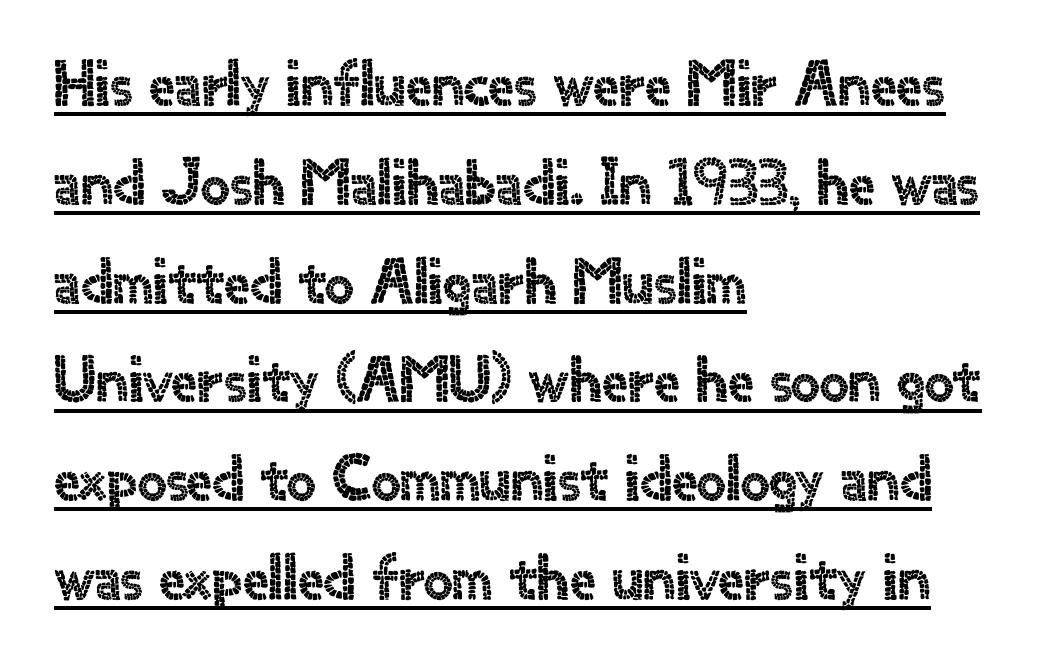
Q: Is the text italic (slanted)? A: No, it is upright.
Q: Is the typeface a serif or a sans-serif typeface? A: Sans-serif.
Q: Is the text underlined? A: Yes.
Q: How is the paragraph aligned? A: Left-aligned.
Q: Is the spacing between letters normal or unusually wide? A: Normal.
Q: Is the spacing between lines tight, normal or loose? A: Normal.
Q: Width (condensed, normal, or wide)? A: Normal.
Q: x-height? A: Small.
Q: Monospaced? A: No.
